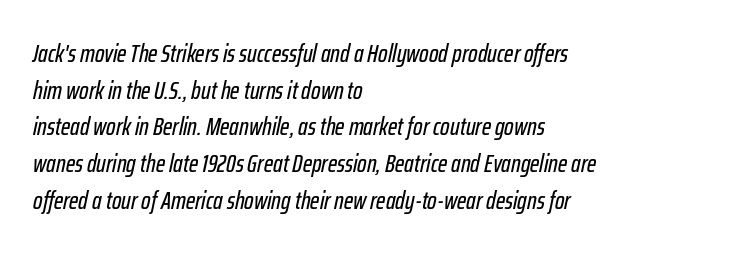
{"italic": "yes", "lean": "right", "slant_degrees": 12, "underline": "no", "align": "left", "line_spacing": "normal", "line_spacing_ratio": 1.47, "letter_spacing": "normal", "letter_spacing_em": 0.0, "glyph_px": 25}
